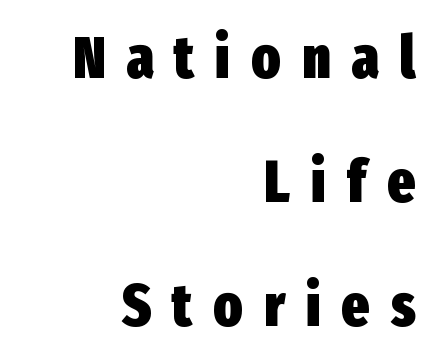
The image shows 59 px heavy, condensed sans-serif type, upright; set right-aligned, loose line spacing (2.1x), unusually wide letter spacing (+0.36 em), not underlined; low stroke contrast and a medium x-height.
